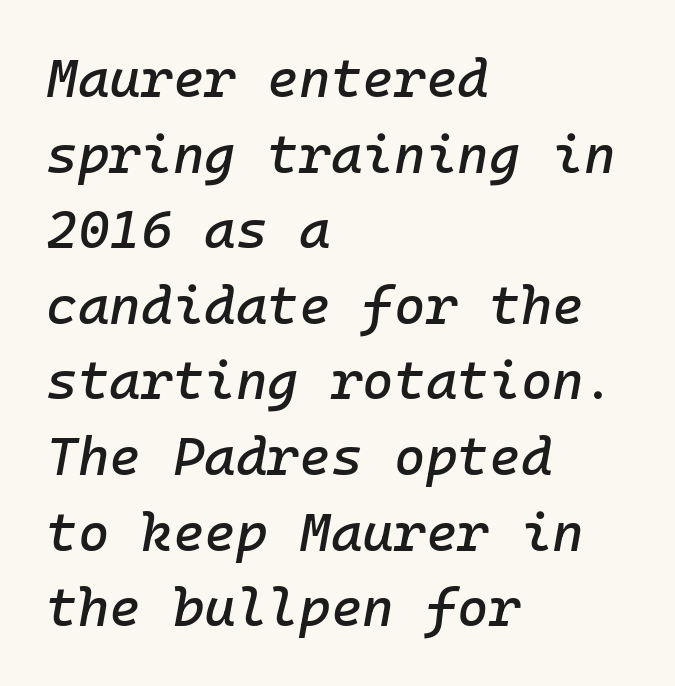
{"italic": "yes", "lean": "right", "slant_degrees": 10, "width": "normal", "stroke_contrast": "low", "x_height": "medium", "underline": "no", "align": "left", "line_spacing": "normal", "line_spacing_ratio": 1.4, "letter_spacing": "normal", "letter_spacing_em": 0.0, "glyph_px": 54}
